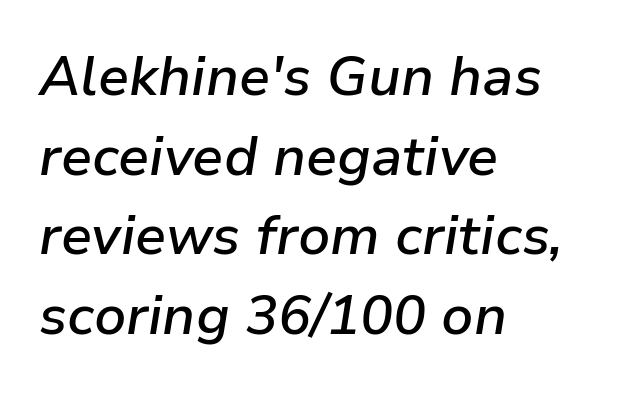
{"italic": "yes", "lean": "right", "slant_degrees": 9, "bold": "semi", "weight": "semibold", "width": "normal", "stroke_contrast": "low", "x_height": "medium", "monospaced": "no", "underline": "no", "align": "left", "line_spacing": "normal", "line_spacing_ratio": 1.45, "letter_spacing": "normal", "letter_spacing_em": 0.0, "glyph_px": 55}
